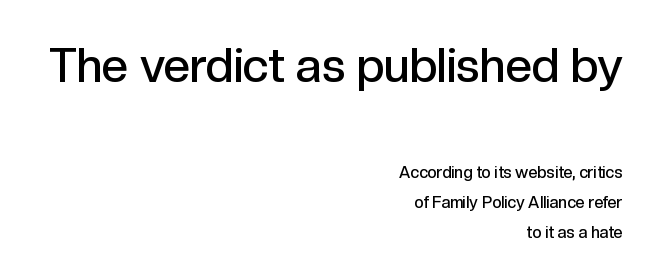
{"serif": "no", "italic": "no", "bold": "semi", "weight": "semibold", "width": "normal", "x_height": "medium", "monospaced": "no", "underline": "no", "align": "right", "line_spacing_ratio": 1.86, "letter_spacing": "normal", "letter_spacing_em": 0.0, "larger_block": "first", "size_ratio": 2.94, "glyph_px": 47}
